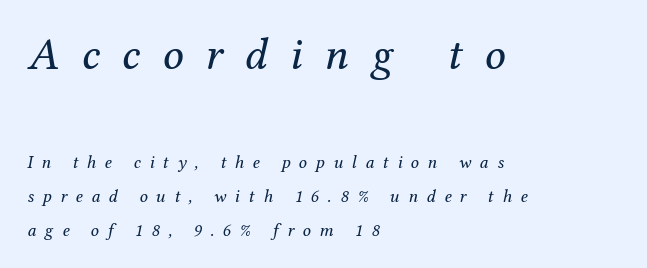
The image shows 46 px regular-weight serif type, italic (leaning right); set left-aligned, line spacing 1.89x, unusually wide letter spacing (+0.48 em), not underlined; the first (top) block is 2.56x larger; medium stroke contrast and a medium x-height.
